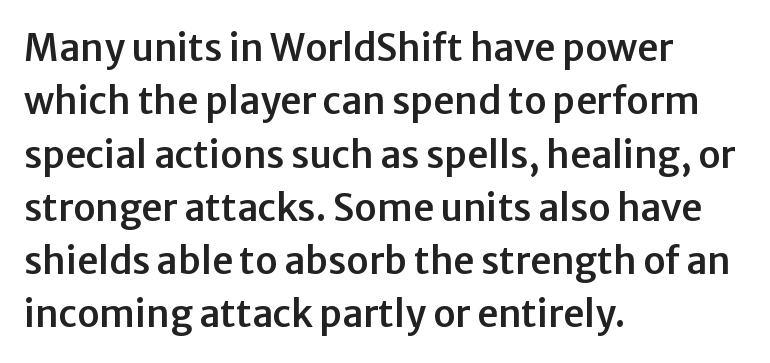
{"serif": "no", "italic": "no", "width": "normal", "stroke_contrast": "low", "x_height": "medium", "monospaced": "no", "underline": "no", "align": "left", "line_spacing": "normal", "line_spacing_ratio": 1.44, "letter_spacing": "normal", "letter_spacing_em": 0.0, "glyph_px": 37}
